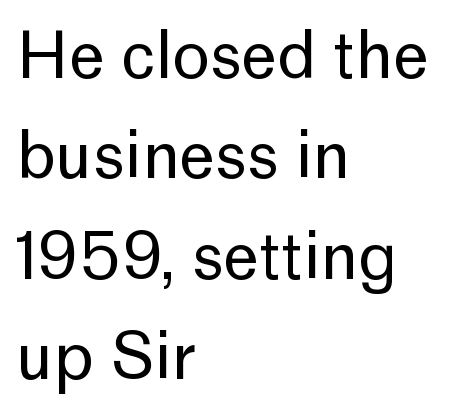
The image shows 64 px regular-weight sans-serif type, upright; set left-aligned, normal line spacing (1.57x), normal letter spacing, not underlined; low stroke contrast and a medium x-height.
